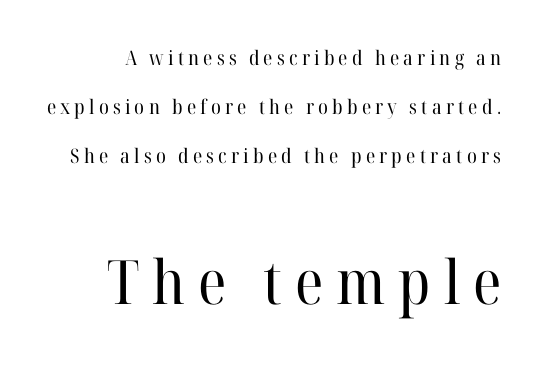
Caption: expanded tracking, letters set apart. The glyphs in this specimen are seriffed. Leading: increased. The baseline area is clear. Spacing verdict: proportional, widths tailored to each character. These lines were composed using upright roman letters.
